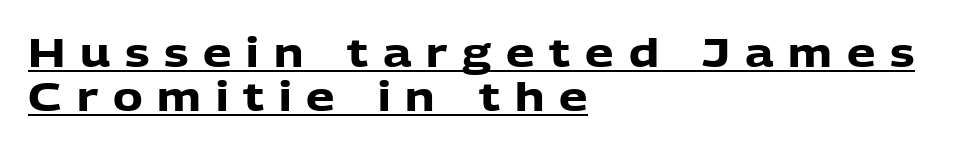
Q: Is the text bold? A: Yes.
Q: Is the text italic (slanted)? A: No, it is upright.
Q: Is the typeface a serif or a sans-serif typeface? A: Sans-serif.
Q: Is the text underlined? A: Yes.
Q: How is the paragraph aligned? A: Left-aligned.
Q: Is the spacing between letters normal or unusually wide? A: Unusually wide.
Q: Is the spacing between lines tight, normal or loose? A: Tight.
Q: Width (condensed, normal, or wide)? A: Normal.
Q: Stroke contrast? A: Low.
Q: x-height? A: Medium.
Q: Monospaced? A: No.
